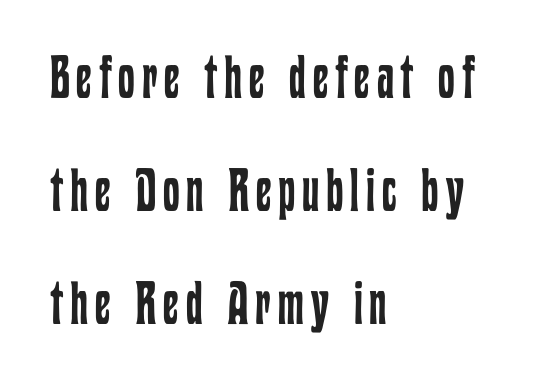
Vertical stems look standard width or narrower in stroke. Plain, unruled lines of type. Line starts are locked; line ends wander. You could not count columns in this text — the font is proportionally spaced.
